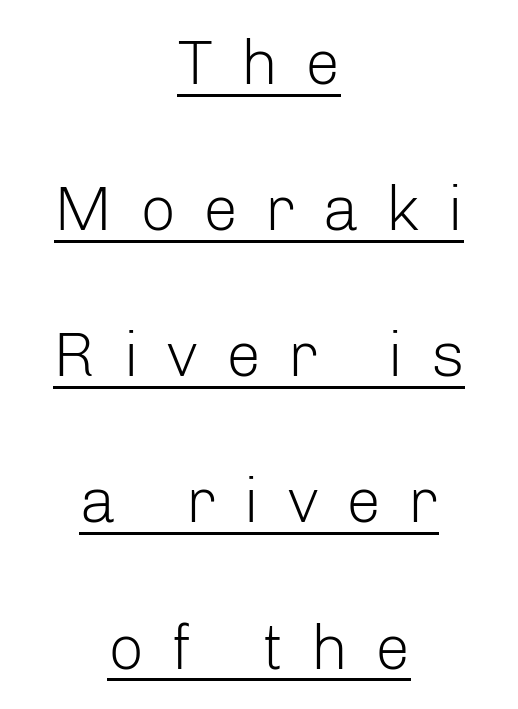
The image shows 63 px light sans-serif type, upright; set centered, loose line spacing (2.32x), unusually wide letter spacing (+0.43 em), underlined; low stroke contrast and a medium x-height.
